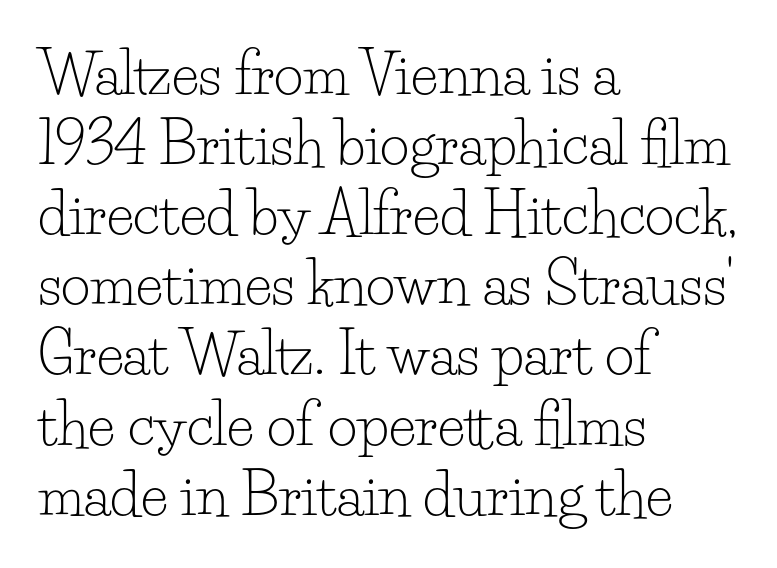
The image shows 57 px light serif type, upright; set left-aligned, line spacing 1.23x, normal letter spacing, not underlined; low stroke contrast and a small x-height.
